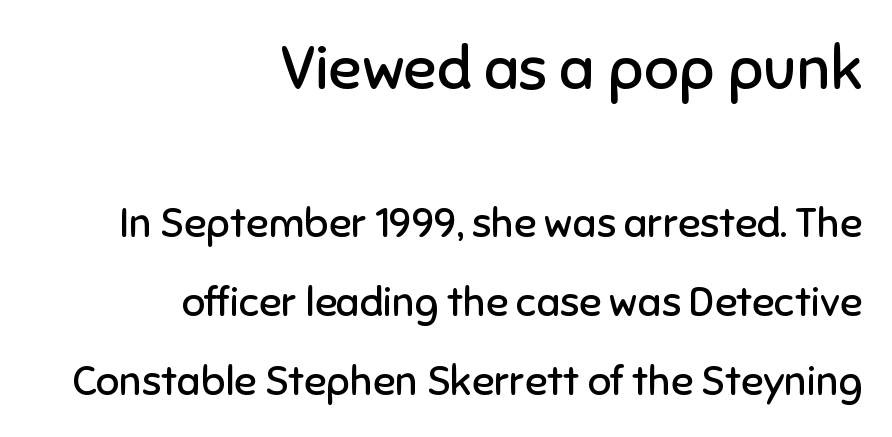
{"serif": "no", "italic": "no", "bold": "no", "weight": "regular", "width": "normal", "stroke_contrast": "low", "x_height": "medium", "monospaced": "no", "underline": "no", "align": "right", "line_spacing": "loose", "line_spacing_ratio": 1.93, "letter_spacing": "normal", "letter_spacing_em": 0.0, "larger_block": "first", "size_ratio": 1.49, "glyph_px": 61}
